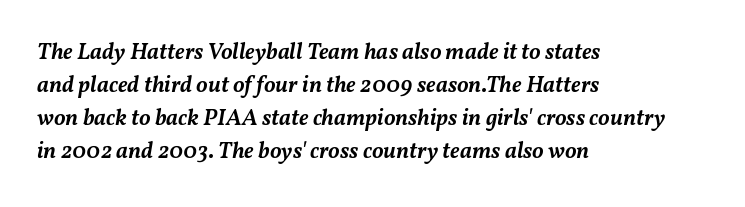
The image shows 23 px text type, italic (leaning right); set left-aligned, normal line spacing (1.44x), normal letter spacing, not underlined.
